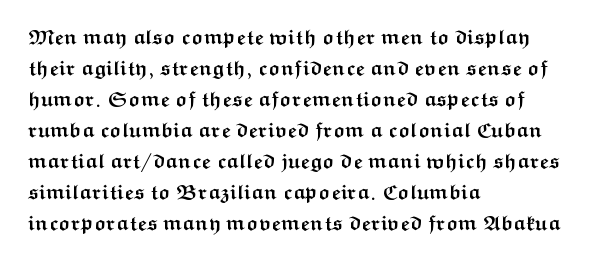
These lines keep a tight, regular rhythm from letter to letter. The typesetting leans heavy: a genuine bold. Line beginnings align vertically; line endings do not. If you drew a line through each stem, it would be perfectly vertical. Letters rest on an invisible, unmarked baseline.
